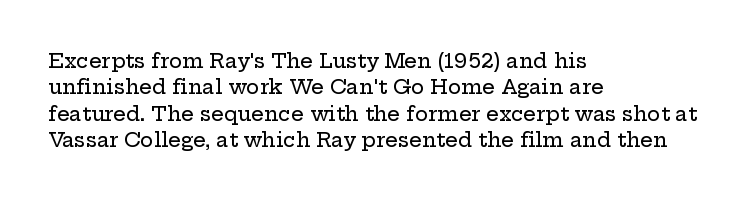
Q: Is the text italic (slanted)? A: No, it is upright.
Q: Is the text underlined? A: No.
Q: How is the paragraph aligned? A: Left-aligned.
Q: Is the spacing between letters normal or unusually wide? A: Normal.
Q: Is the spacing between lines tight, normal or loose? A: Normal.
